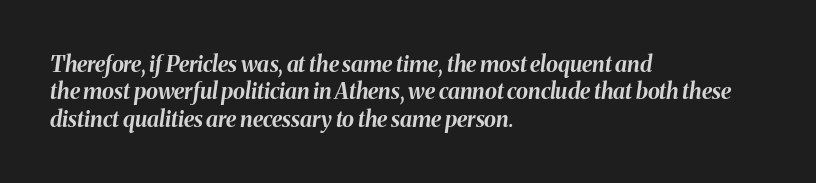
The image shows 22 px bold type, italic (leaning right); set left-aligned, normal line spacing (1.25x), normal letter spacing, not underlined.
